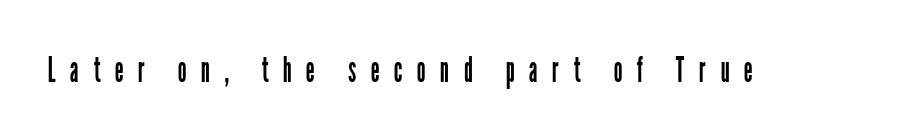
Q: Is the text bold? A: No.
Q: Is the text italic (slanted)? A: No, it is upright.
Q: Is the typeface a serif or a sans-serif typeface? A: Sans-serif.
Q: Is the text underlined? A: No.
Q: Is the spacing between letters normal or unusually wide? A: Unusually wide.
Q: Width (condensed, normal, or wide)? A: Condensed.
Q: Stroke contrast? A: Low.
Q: x-height? A: Medium.
Q: Monospaced? A: No.
